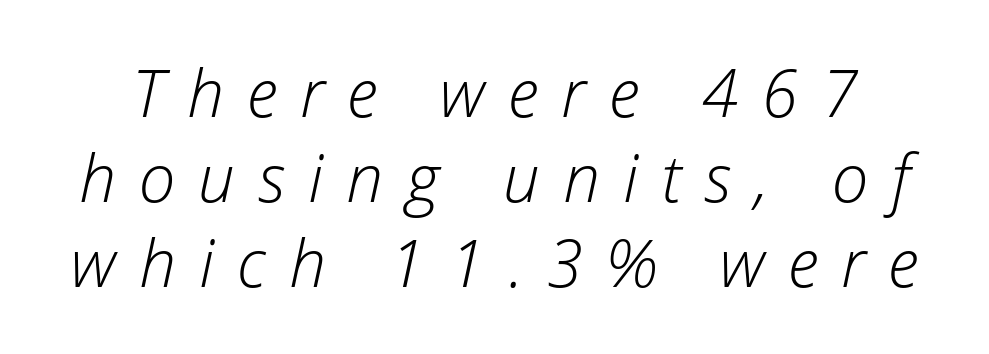
Q: Is the text bold? A: No.
Q: Is the text italic (slanted)? A: Yes, it leans right by about 12 degrees.
Q: Is the text underlined? A: No.
Q: Is the spacing between letters normal or unusually wide? A: Unusually wide.
Q: Is the spacing between lines tight, normal or loose? A: Normal.
Q: Width (condensed, normal, or wide)? A: Normal.
Q: Stroke contrast? A: Low.
Q: x-height? A: Medium.
Q: Monospaced? A: No.
